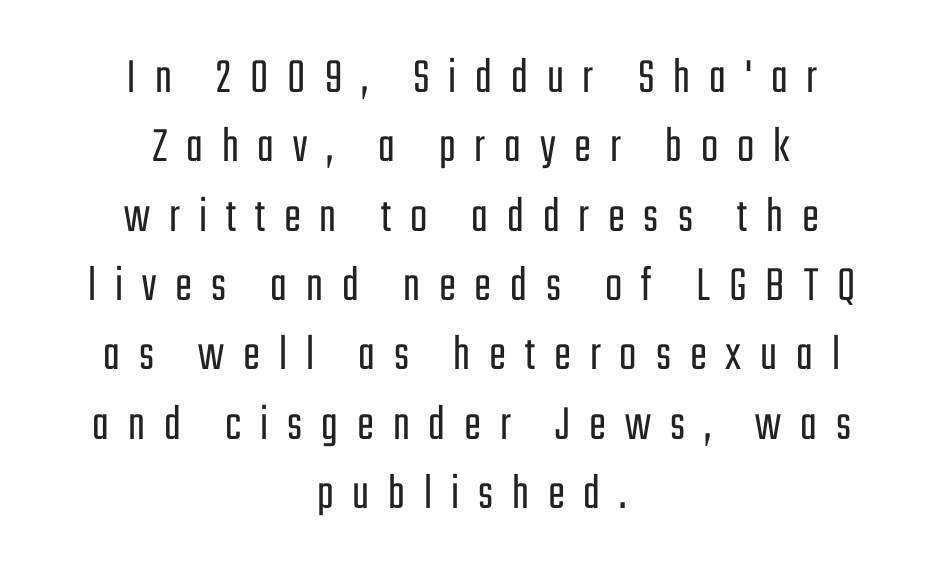
Rendered with straight, roman letterforms. A normal amount of white space separates one row of letters from the next. The face used here is proportionally spaced, like ordinary book or web type. Underline: absent. The rendering inserts visible extra space after every character. Observe the absence of serifs on each vertical stroke in this sample.
